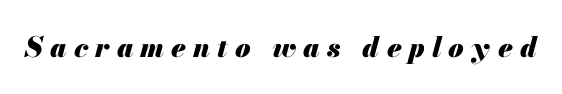
{"italic": "yes", "lean": "right", "slant_degrees": 13, "bold": "yes", "weight": "heavy", "width": "normal", "stroke_contrast": "medium", "x_height": "small", "monospaced": "no", "underline": "no", "letter_spacing": "wide", "letter_spacing_em": 0.26, "glyph_px": 28}
